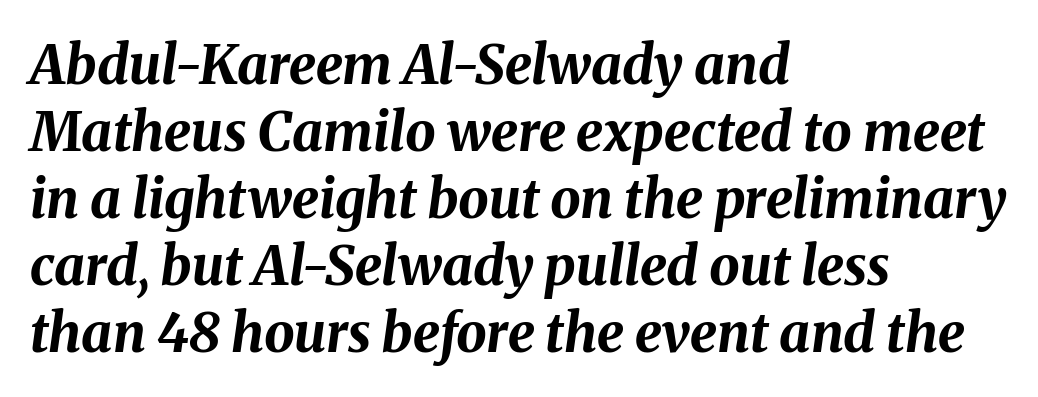
Q: Is the text bold? A: Yes.
Q: Is the text italic (slanted)? A: Yes, it leans right by about 8 degrees.
Q: Is the text underlined? A: No.
Q: How is the paragraph aligned? A: Left-aligned.
Q: Is the spacing between letters normal or unusually wide? A: Normal.
Q: Width (condensed, normal, or wide)? A: Normal.
Q: Stroke contrast? A: Medium.
Q: x-height? A: Medium.
Q: Monospaced? A: No.
